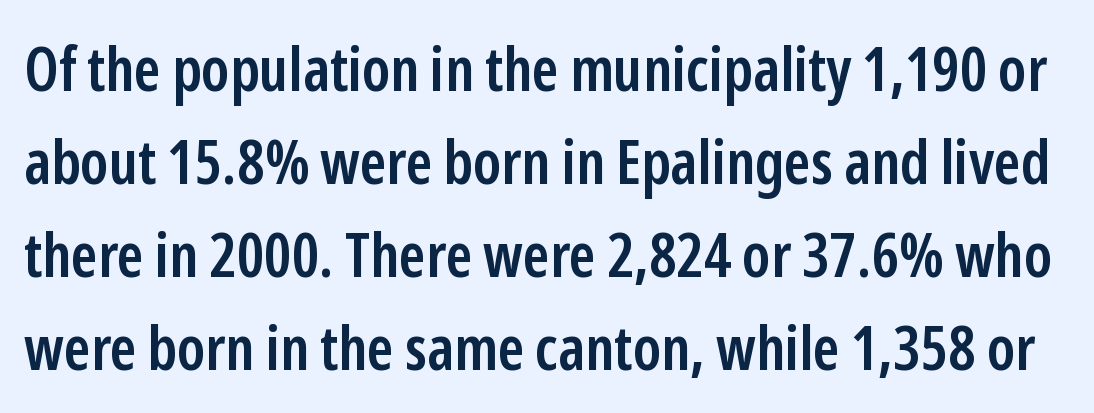
{"serif": "no", "italic": "no", "bold": "semi", "weight": "semibold", "width": "condensed", "stroke_contrast": "low", "x_height": "medium", "monospaced": "no", "underline": "no", "line_spacing": "normal", "line_spacing_ratio": 1.5, "letter_spacing": "normal", "letter_spacing_em": 0.0, "glyph_px": 62}
